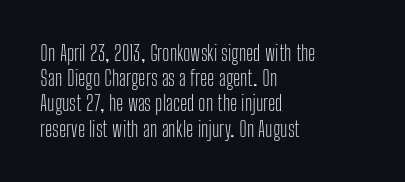
The image shows 21 px text type, upright; set left-aligned, line spacing 1.2x, normal letter spacing, not underlined.
